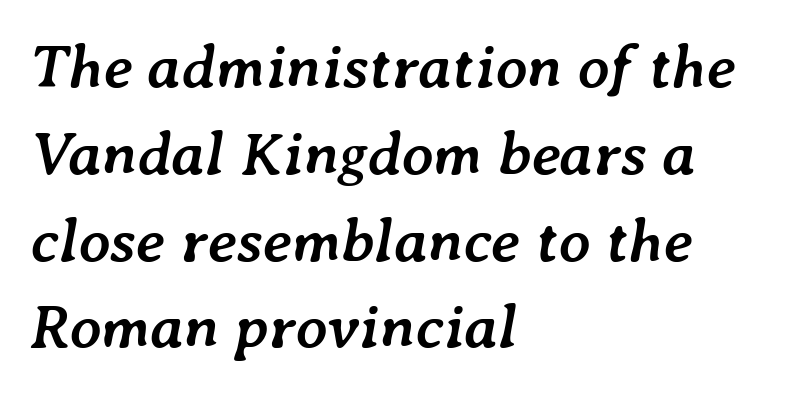
{"italic": "yes", "lean": "right", "slant_degrees": 7, "bold": "yes", "weight": "semibold", "width": "normal", "stroke_contrast": "low", "x_height": "medium", "monospaced": "no", "underline": "no", "align": "left", "line_spacing": "normal", "line_spacing_ratio": 1.4, "letter_spacing": "normal", "letter_spacing_em": 0.0, "glyph_px": 62}
